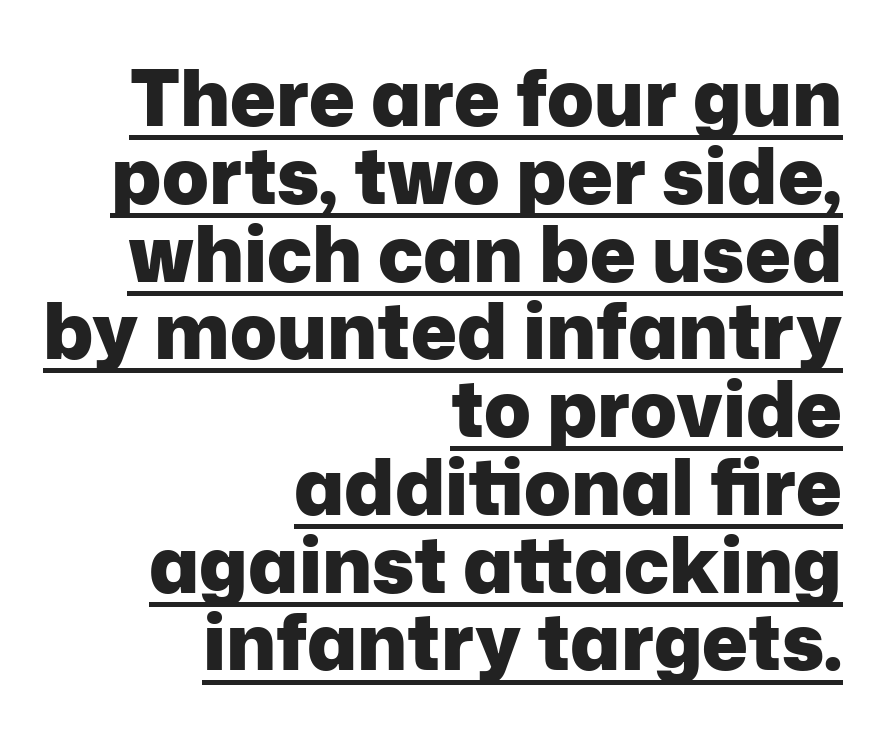
{"serif": "no", "italic": "no", "bold": "yes", "weight": "heavy", "width": "normal", "stroke_contrast": "low", "x_height": "medium", "monospaced": "no", "underline": "yes", "align": "right", "line_spacing": "tight", "line_spacing_ratio": 1.01, "letter_spacing": "normal", "letter_spacing_em": 0.0, "glyph_px": 77}
